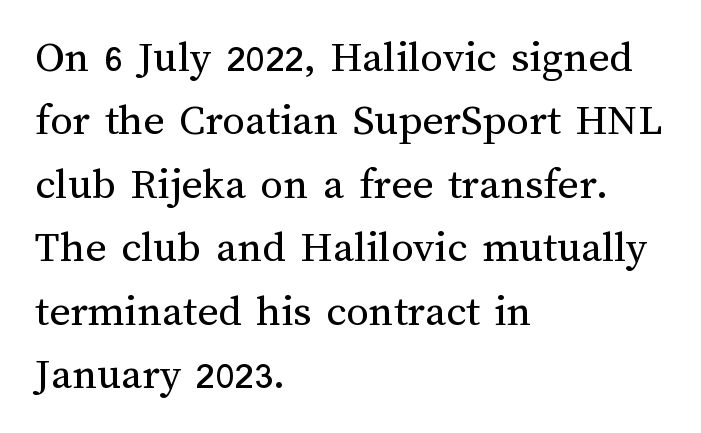
{"italic": "no", "bold": "no", "weight": "regular", "width": "normal", "stroke_contrast": "medium", "x_height": "medium", "monospaced": "no", "underline": "no", "align": "left", "line_spacing": "normal", "line_spacing_ratio": 1.41, "letter_spacing": "normal", "letter_spacing_em": 0.0, "glyph_px": 45}
